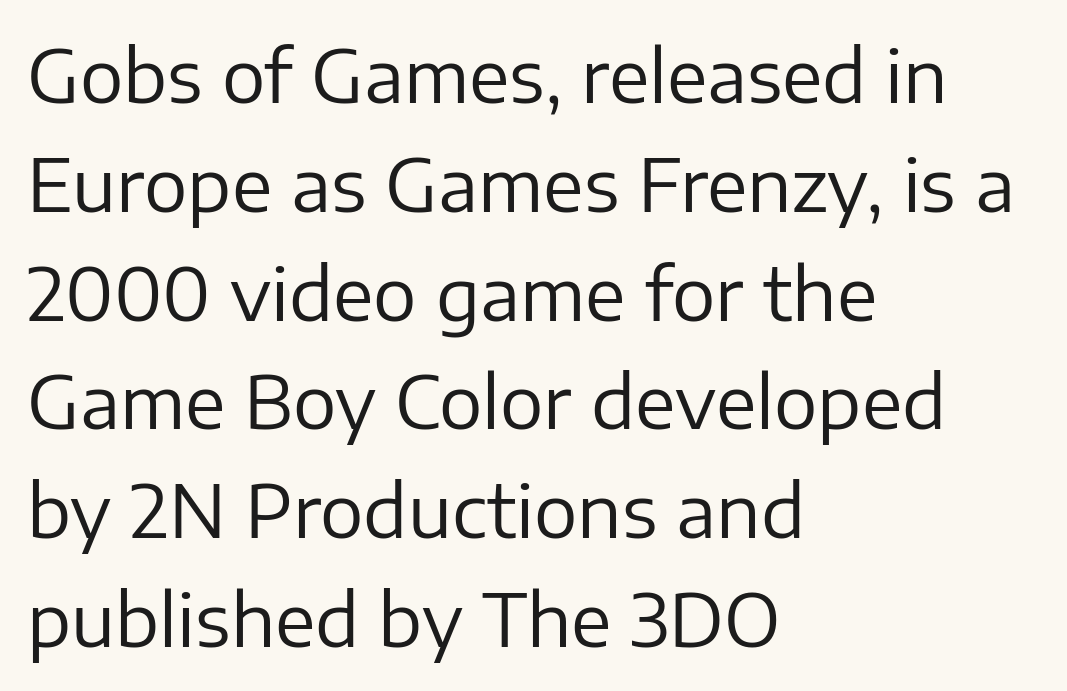
Q: Is the text bold? A: No.
Q: Is the text italic (slanted)? A: No, it is upright.
Q: Is the typeface a serif or a sans-serif typeface? A: Sans-serif.
Q: Is the text underlined? A: No.
Q: How is the paragraph aligned? A: Left-aligned.
Q: Is the spacing between letters normal or unusually wide? A: Normal.
Q: Is the spacing between lines tight, normal or loose? A: Normal.
Q: Width (condensed, normal, or wide)? A: Normal.
Q: Stroke contrast? A: Low.
Q: x-height? A: Medium.
Q: Monospaced? A: No.
